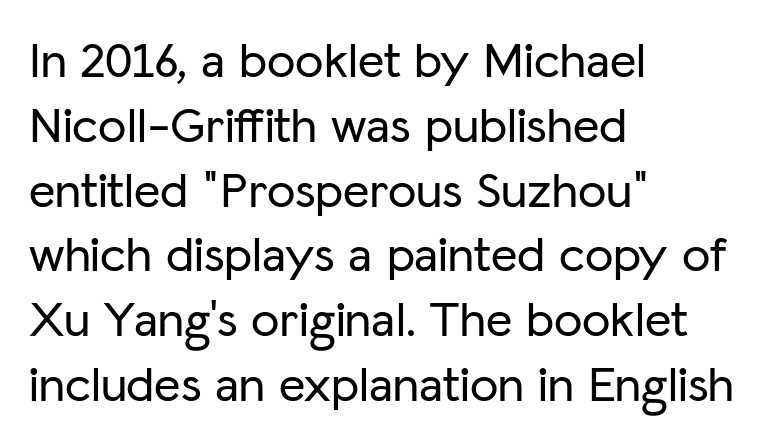
{"serif": "no", "italic": "no", "width": "normal", "stroke_contrast": "low", "x_height": "medium", "monospaced": "no", "underline": "no", "align": "left", "line_spacing": "normal", "line_spacing_ratio": 1.27, "letter_spacing": "normal", "letter_spacing_em": 0.0, "glyph_px": 51}
